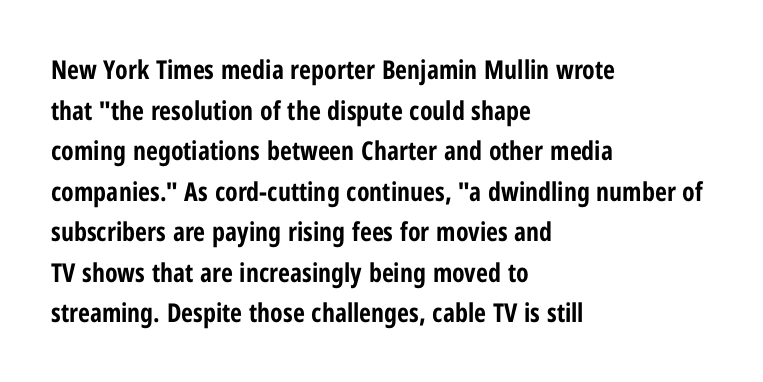
Students, note that the glyphs here touch the page at normal intervals. Lines of text with bare space underneath. Short and long lines alike share a common starting point at left. The font's upright variant was chosen for this text.
